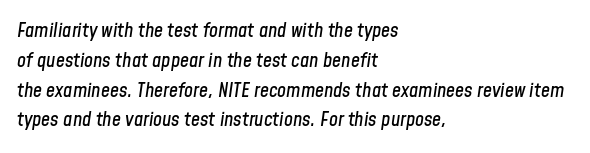
Beneath every word, the page is bare. An italicized treatment has been applied to the whole sample. Where is the straight margin? On the left. If you measured baseline to baseline, you'd find a middling distance.
